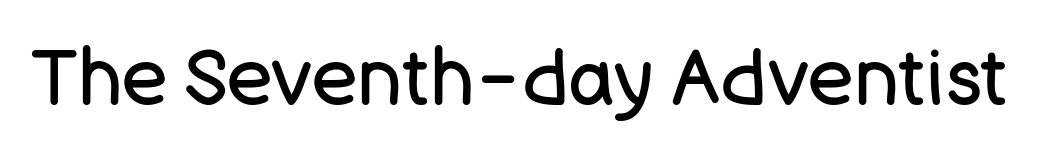
{"serif": "no", "italic": "no", "bold": "no", "weight": "regular", "width": "normal", "stroke_contrast": "low", "x_height": "large", "monospaced": "no", "underline": "no", "letter_spacing": "normal", "letter_spacing_em": 0.0, "glyph_px": 77}
